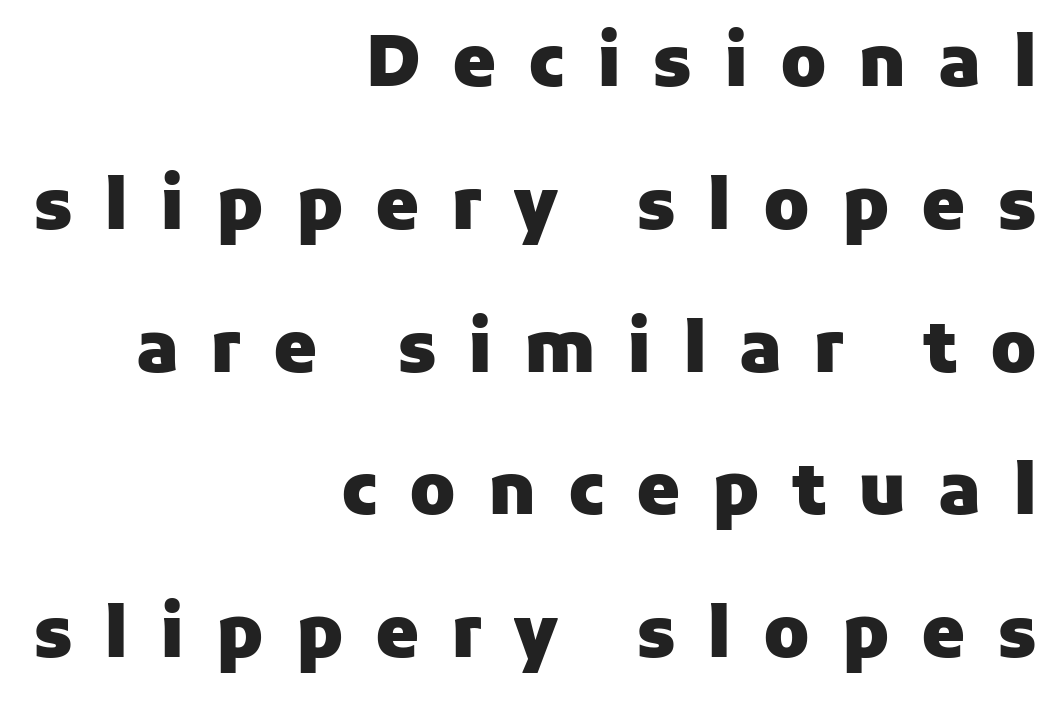
Rows of type keep a wide berth in the vertical direction. The letters stand straight up with perfectly vertical stems. Underline: absent. Plenty of ink on the page — the face is bold. The ragged edge is on the left, which tells us the setting is flush right.
